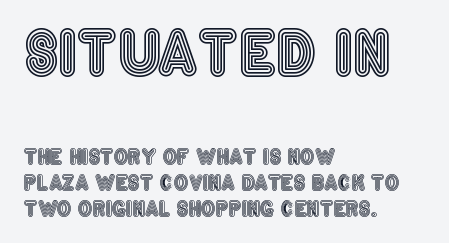
{"italic": "no", "width": "condensed", "x_height": "large", "monospaced": "no", "underline": "no", "align": "left", "line_spacing": "normal", "line_spacing_ratio": 1.29, "letter_spacing": "normal", "letter_spacing_em": 0.0, "larger_block": "first", "size_ratio": 2.95, "glyph_px": 59}
